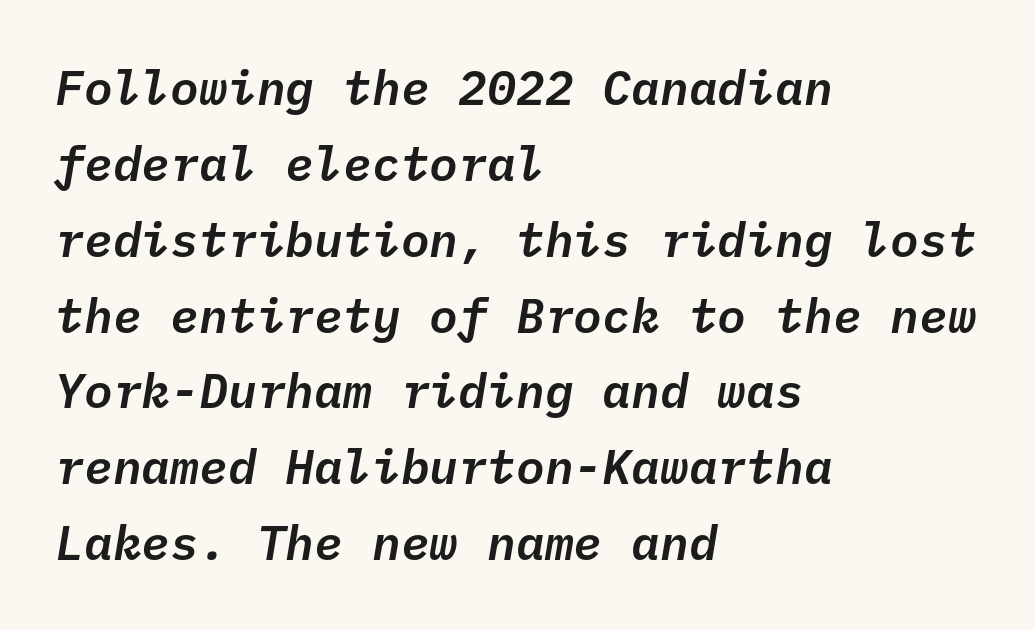
Fixed-width glyphs throughout — classic coding-font behaviour. These lines keep a tight, regular rhythm from letter to letter. One-word summary of the alignment: left. Rows of type keep a routine distance in the vertical direction.
